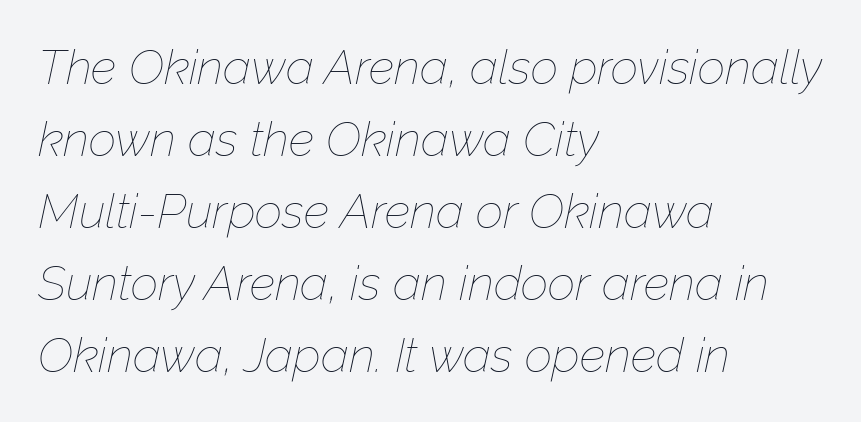
The image shows 48 px thin type, italic (leaning right); set left-aligned, normal line spacing (1.5x), normal letter spacing, not underlined; low stroke contrast and a medium x-height.
